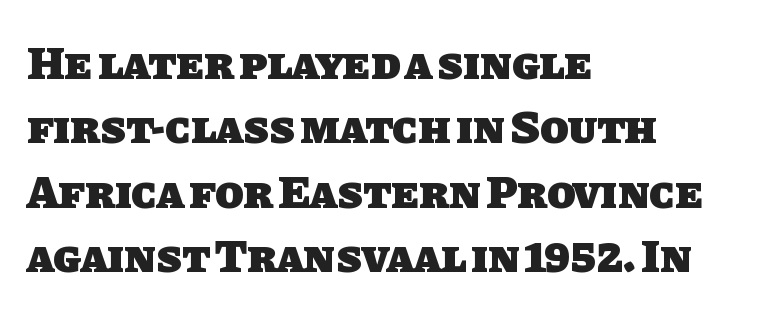
The image shows 46 px heavy sans-serif type; set left-aligned, normal line spacing (1.4x), normal letter spacing, not underlined; low stroke contrast and a large x-height.
